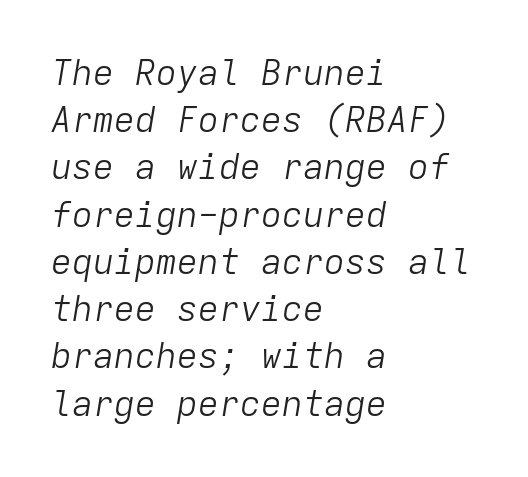
{"italic": "yes", "lean": "right", "slant_degrees": 9, "bold": "no", "weight": "light", "width": "normal", "stroke_contrast": "low", "x_height": "medium", "monospaced": "yes", "underline": "no", "align": "left", "line_spacing": "normal", "line_spacing_ratio": 1.35, "letter_spacing": "normal", "letter_spacing_em": 0.0, "glyph_px": 35}
